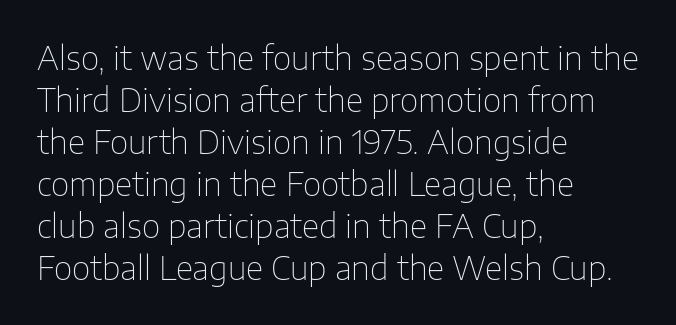
{"serif": "no", "italic": "no", "bold": "no", "weight": "thin", "width": "normal", "stroke_contrast": "low", "x_height": "medium", "monospaced": "no", "underline": "no", "align": "left", "line_spacing": "normal", "line_spacing_ratio": 1.31, "letter_spacing": "normal", "letter_spacing_em": 0.0, "glyph_px": 32}
